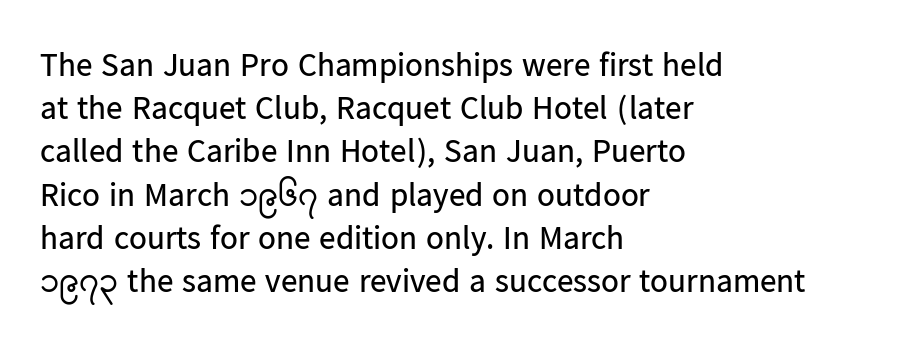
The image shows 33 px regular-weight sans-serif type, upright; set left-aligned, normal line spacing (1.31x), normal letter spacing, not underlined; low stroke contrast and a medium x-height.
